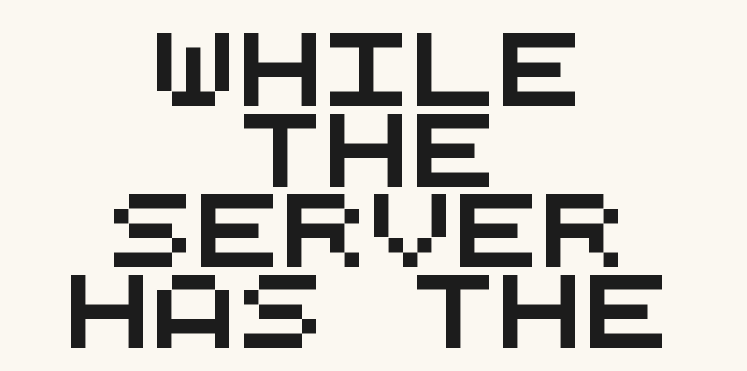
{"serif": "no", "width": "wide", "stroke_contrast": "medium", "x_height": "large", "monospaced": "yes", "underline": "no", "align": "center", "line_spacing": "tight", "line_spacing_ratio": 1.12, "letter_spacing": "normal", "letter_spacing_em": 0.0, "glyph_px": 72}
